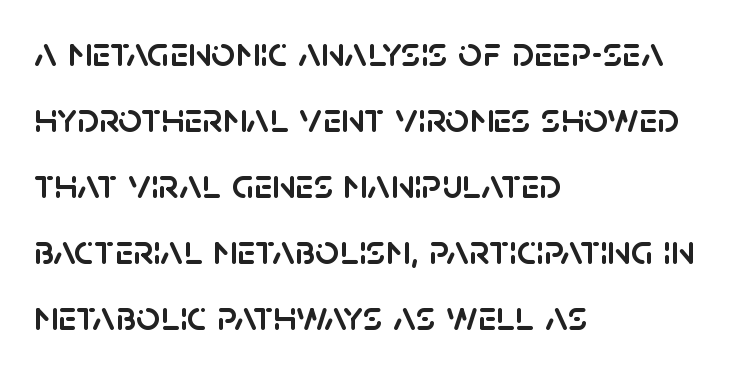
The lettering stays uniformly vertical, giving the passage a roman look. Bare-footed words on every line. The passage is arranged the way most books set body copy — flush left. Nobody touched the tracking dial on this one. Proportional: the letters do not fall into vertical columns. Is this a sans? Yes — the strokes have no serifs.
